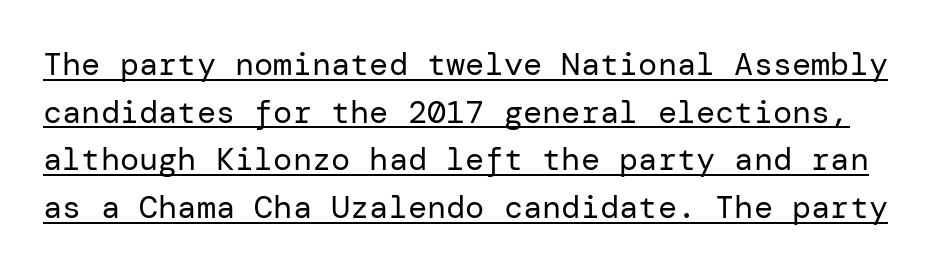
Q: Is the text bold? A: No.
Q: Is the text italic (slanted)? A: No, it is upright.
Q: Is the typeface a serif or a sans-serif typeface? A: Sans-serif.
Q: Is the text underlined? A: Yes.
Q: Is the spacing between letters normal or unusually wide? A: Normal.
Q: Is the spacing between lines tight, normal or loose? A: Normal.
Q: Width (condensed, normal, or wide)? A: Normal.
Q: Stroke contrast? A: Low.
Q: x-height? A: Medium.
